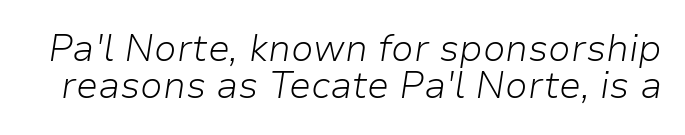
These lines are rendered in a variable-pitch font. This reads as an unemphasized weight, regular at the heaviest. In terms of letterspacing, this is plain default setting. There's an unmistakable incline to the writing here. Compared with typical paragraphs, the rows here are closer together. Just letters on the line, the space beneath them empty.
